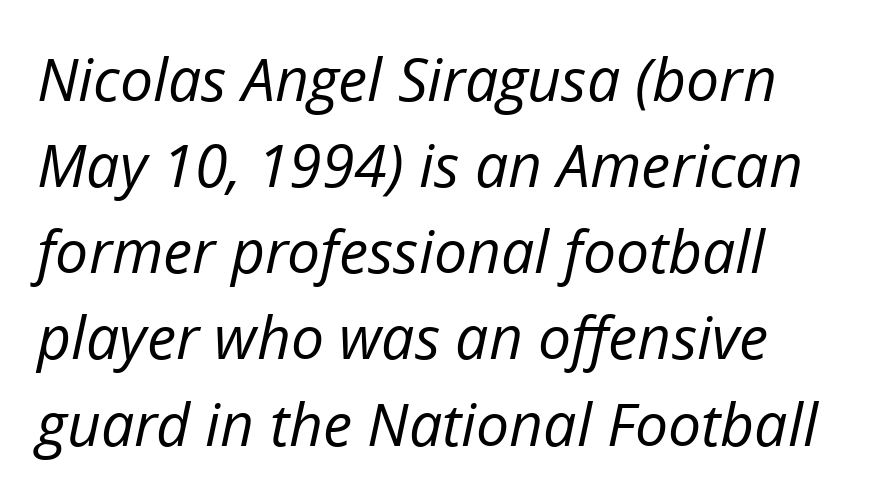
{"italic": "yes", "lean": "right", "slant_degrees": 12, "bold": "no", "weight": "regular", "width": "normal", "stroke_contrast": "low", "x_height": "medium", "monospaced": "no", "underline": "no", "align": "left", "line_spacing": "normal", "line_spacing_ratio": 1.46, "letter_spacing": "normal", "letter_spacing_em": 0.0, "glyph_px": 59}
